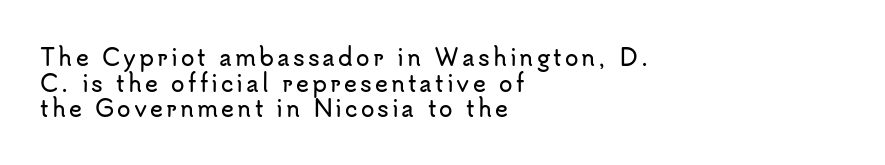
Q: Is the text italic (slanted)? A: No, it is upright.
Q: Is the text underlined? A: No.
Q: How is the paragraph aligned? A: Left-aligned.
